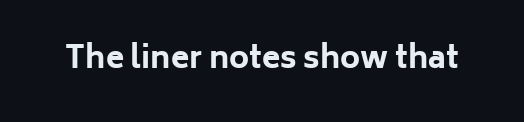
The image shows 30 px bold sans-serif type, upright; set normal letter spacing, not underlined; low stroke contrast and a medium x-height.
